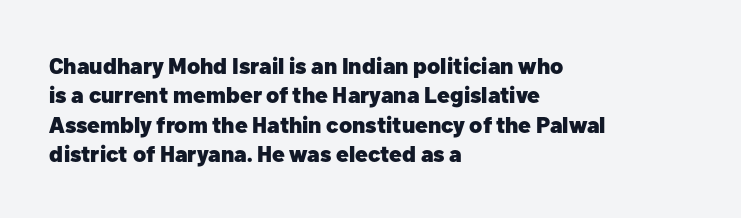
In terms of posture, this sample is upright. Whoever set this chose a conventional vertical rhythm. The space directly below the letters is spotless. A typesetter would call this zero additional tracking.
